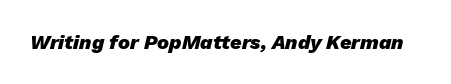
The image shows 20 px bold type, italic (leaning right); set normal letter spacing, not underlined.
